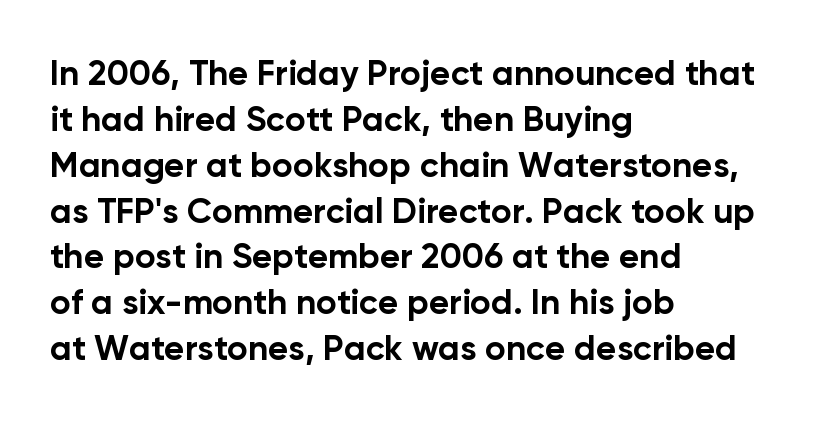
The image shows 35 px bold sans-serif type, upright; set left-aligned, normal line spacing (1.31x), normal letter spacing, not underlined; low stroke contrast and a medium x-height.
